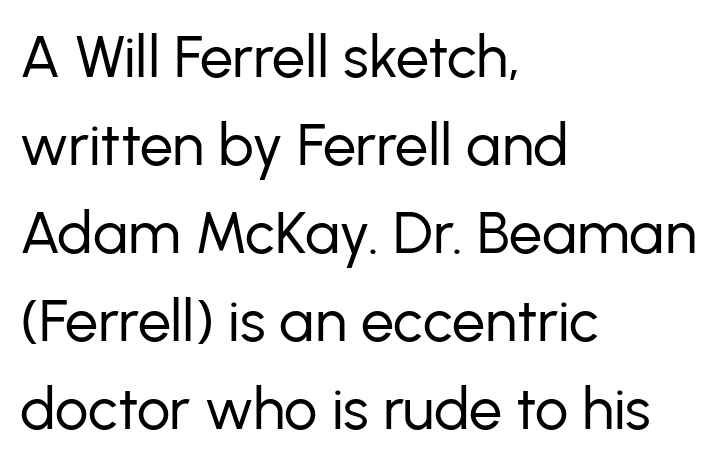
Q: Is the text bold? A: No.
Q: Is the text italic (slanted)? A: No, it is upright.
Q: Is the typeface a serif or a sans-serif typeface? A: Sans-serif.
Q: Is the text underlined? A: No.
Q: How is the paragraph aligned? A: Left-aligned.
Q: Is the spacing between letters normal or unusually wide? A: Normal.
Q: Is the spacing between lines tight, normal or loose? A: Normal.
Q: Width (condensed, normal, or wide)? A: Normal.
Q: Stroke contrast? A: Low.
Q: x-height? A: Medium.
Q: Monospaced? A: No.
